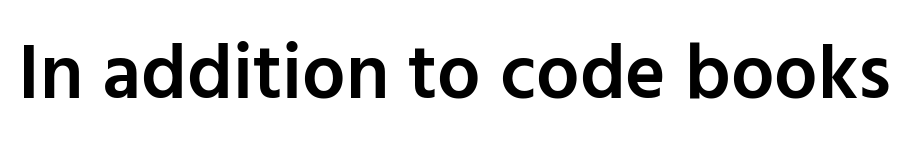
This is sans-serif lettering, the kind often seen on screens and signage. The passage shown is semibold, sitting just below true bold. Varying glyph widths throughout — classic text-font behaviour. Underline: absent.
